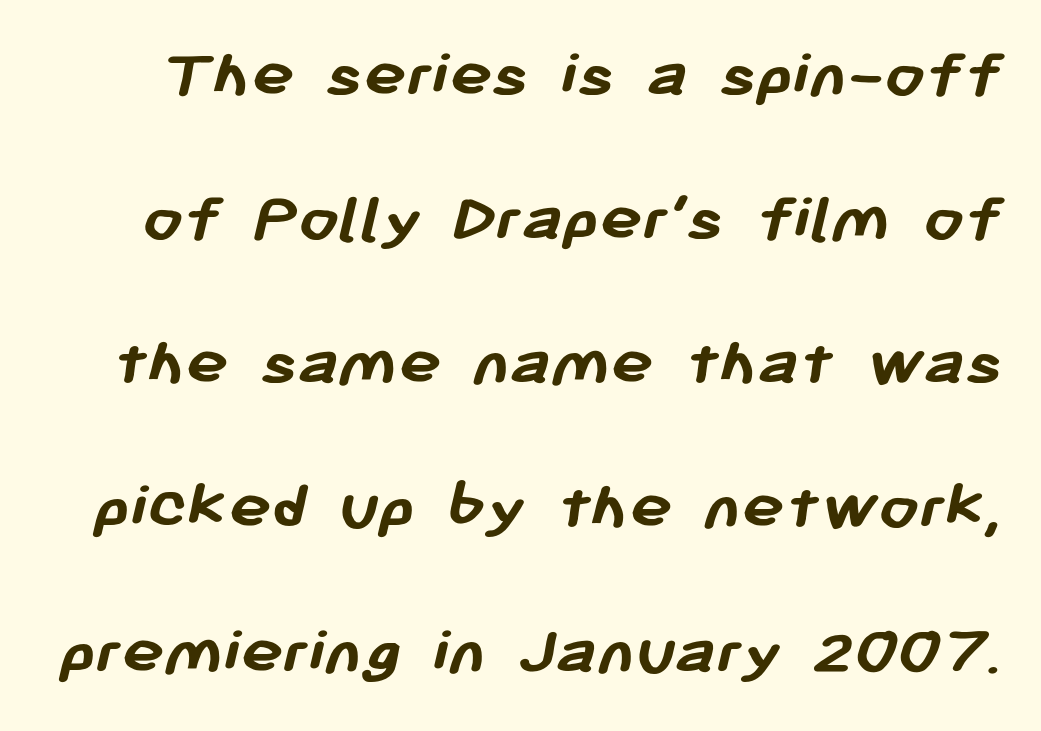
Q: Is the text bold? A: Yes.
Q: Is the typeface a serif or a sans-serif typeface? A: Sans-serif.
Q: Is the text underlined? A: No.
Q: Is the spacing between letters normal or unusually wide? A: Normal.
Q: Is the spacing between lines tight, normal or loose? A: Loose.
Q: Width (condensed, normal, or wide)? A: Normal.
Q: Stroke contrast? A: Low.
Q: x-height? A: Medium.
Q: Monospaced? A: No.
